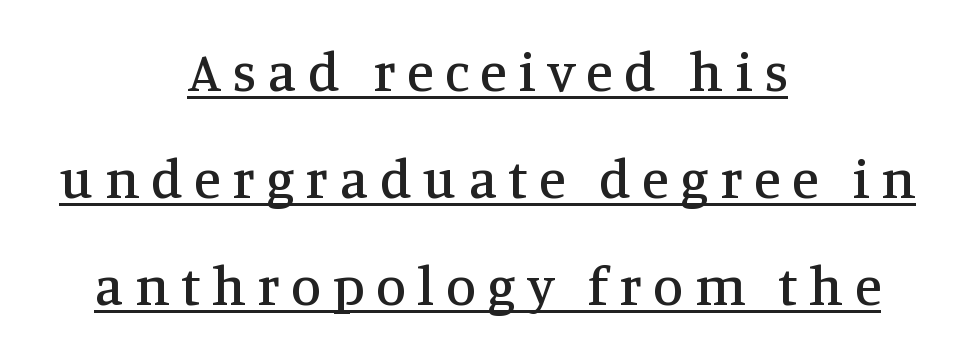
Note: serifs present on the glyphs. Character widths vary here, with narrow letters taking less room than wide ones. Glyph-to-glyph distance is far greater than everyday printed text. Characters remain perfectly vertical along every line.
